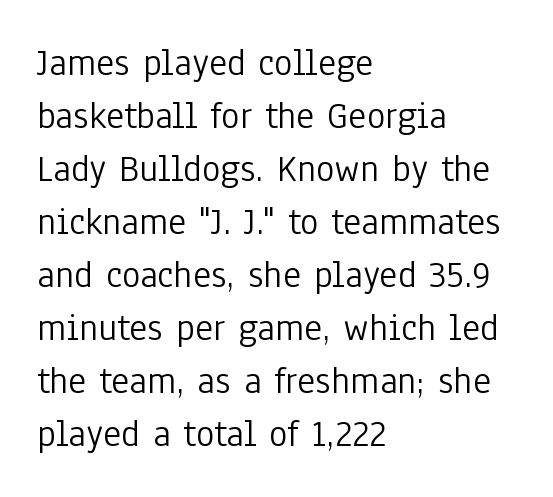
{"serif": "no", "italic": "no", "bold": "no", "weight": "light", "width": "condensed", "stroke_contrast": "low", "x_height": "medium", "monospaced": "no", "underline": "no", "align": "left", "line_spacing": "normal", "line_spacing_ratio": 1.36, "letter_spacing": "normal", "letter_spacing_em": 0.0, "glyph_px": 39}
